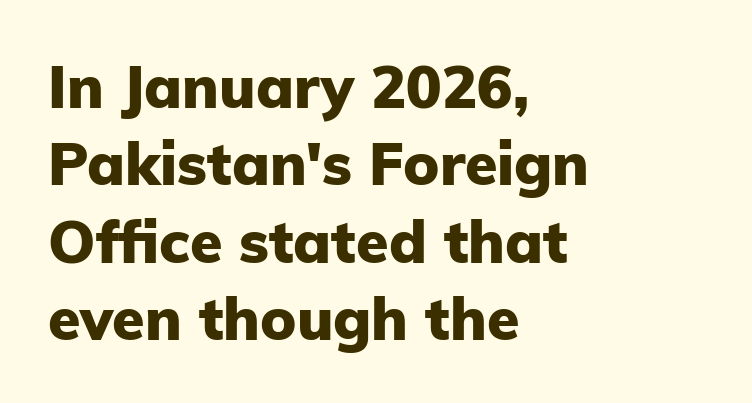
{"serif": "no", "italic": "no", "bold": "yes", "weight": "heavy", "width": "normal", "stroke_contrast": "low", "x_height": "medium", "monospaced": "no", "underline": "no", "align": "left", "line_spacing": "normal", "line_spacing_ratio": 1.31, "letter_spacing": "normal", "letter_spacing_em": 0.0, "glyph_px": 59}
